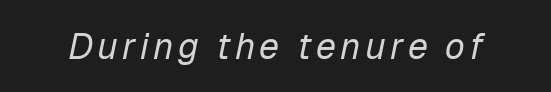
{"italic": "yes", "lean": "right", "slant_degrees": 12, "bold": "no", "weight": "regular", "width": "normal", "stroke_contrast": "low", "x_height": "medium", "monospaced": "no", "underline": "no", "glyph_px": 36}
